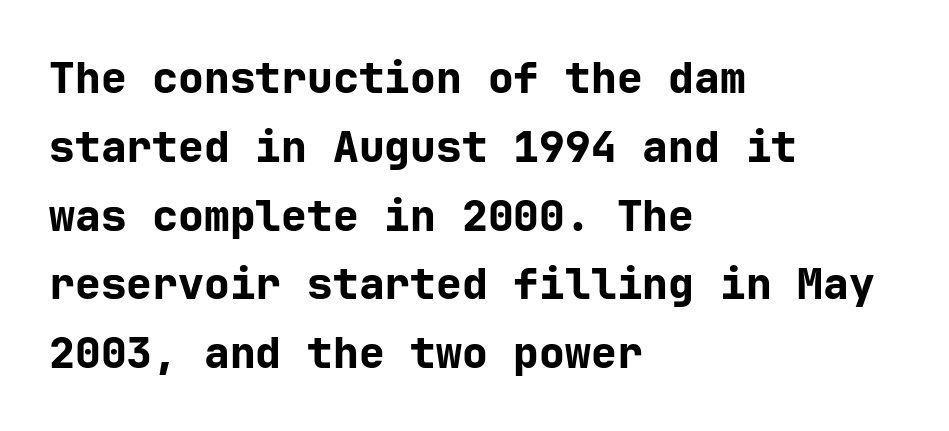
The image shows 43 px bold sans-serif type, upright; set left-aligned, normal line spacing (1.6x), normal letter spacing, not underlined; low stroke contrast and a medium x-height.
